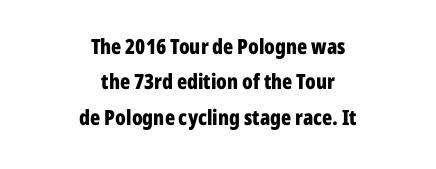
Quick note: not italic, upright. Between one letter and the next there's only the usual sliver of space. The gap between lines stays unmarked. The line-height multiplier appears to be the usual default. The rendering uses a bold face; every stroke is thick and dark. Line starts and ends both wander, symmetrically.
